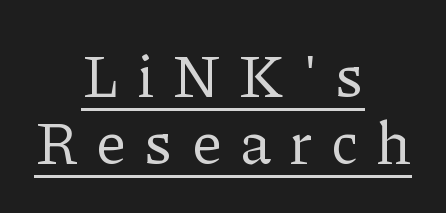
Q: Is the text bold? A: No.
Q: Is the text italic (slanted)? A: No, it is upright.
Q: Is the typeface a serif or a sans-serif typeface? A: Serif.
Q: Is the text underlined? A: Yes.
Q: How is the paragraph aligned? A: Centered.
Q: Is the spacing between letters normal or unusually wide? A: Unusually wide.
Q: Is the spacing between lines tight, normal or loose? A: Tight.
Q: Width (condensed, normal, or wide)? A: Normal.
Q: Stroke contrast? A: Low.
Q: x-height? A: Medium.
Q: Monospaced? A: No.
